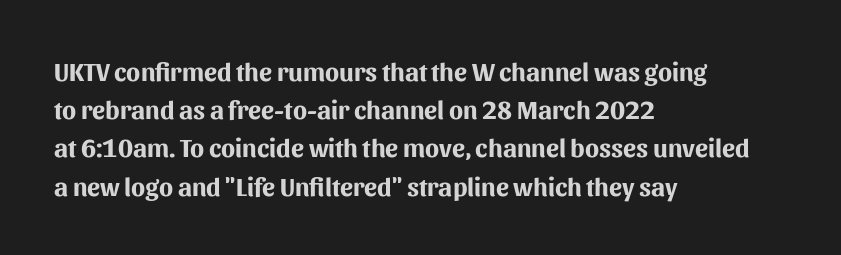
One glance says typical: line gaps are just what's usual. Students, note that the glyphs here touch the page at normal intervals. When letters stand straight like this, we call the style roman or upright. The string is rendered with underlining switched off. Casual observation: everything's shoved over to the left.
